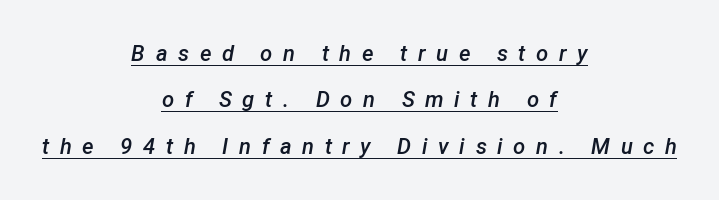
Loosely led — the rows are spread out. How are the letters spaced? Widely, with obvious added tracking. Does a line run under the words? Yes, clearly. Characters are canted at an angle relative to the baseline's perpendicular.
